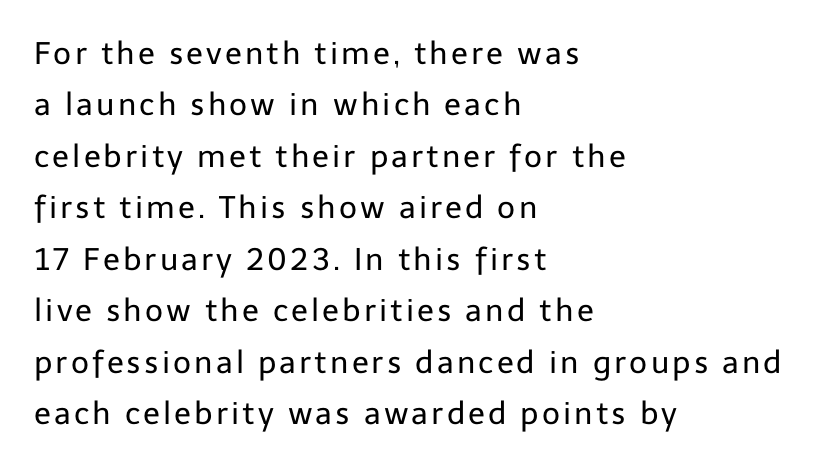
The image shows 31 px regular-weight sans-serif type, upright; set left-aligned, normal line spacing (1.66x), not underlined; low stroke contrast and a medium x-height.
